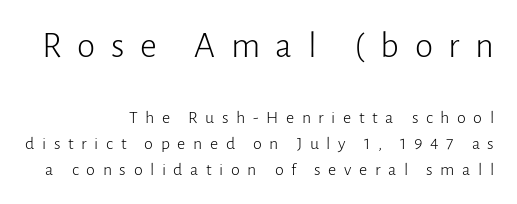
Think of a printed novel: that variable character pitch is what you see here. The type sits square on the baseline with zero lean. Caption: face not bold, strokes unweighted. If you squint, the top block still reads clearly — it's the larger of the two.
